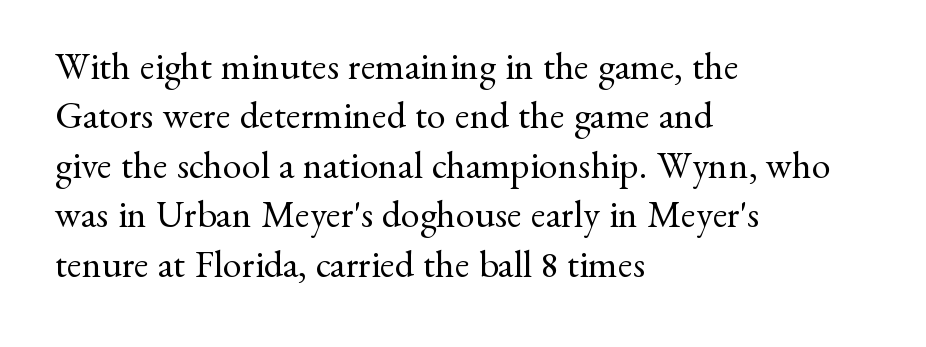
{"serif": "yes", "italic": "no", "bold": "no", "weight": "regular", "width": "normal", "stroke_contrast": "medium", "x_height": "small", "monospaced": "no", "underline": "no", "align": "left", "line_spacing": "normal", "line_spacing_ratio": 1.3, "letter_spacing": "normal", "letter_spacing_em": 0.0, "glyph_px": 38}
